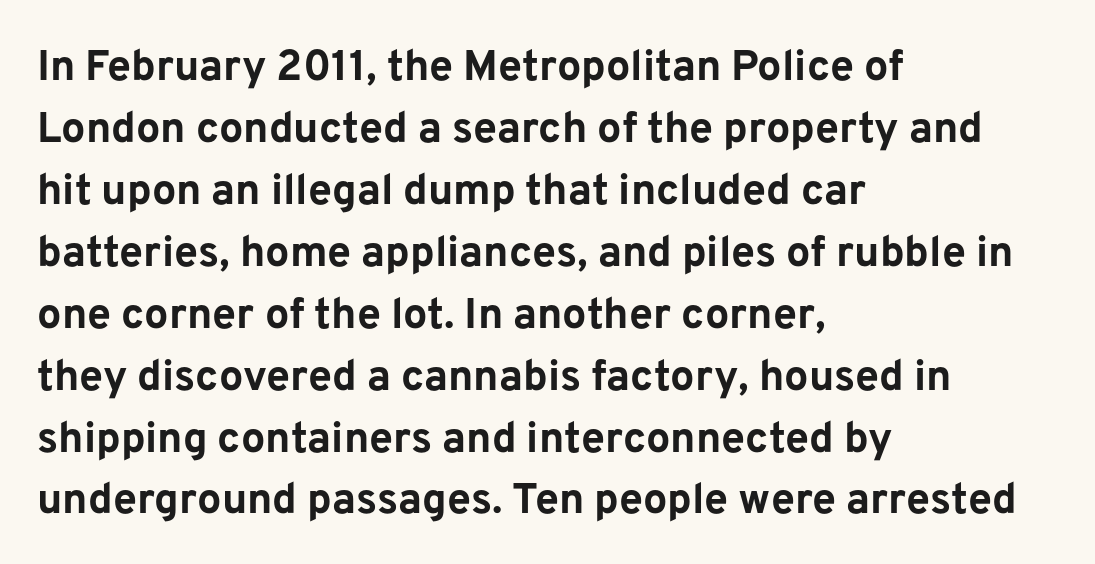
{"serif": "no", "italic": "no", "bold": "yes", "weight": "bold", "width": "normal", "stroke_contrast": "low", "x_height": "medium", "monospaced": "no", "underline": "no", "align": "left", "line_spacing": "normal", "line_spacing_ratio": 1.44, "letter_spacing": "normal", "letter_spacing_em": 0.0, "glyph_px": 43}
